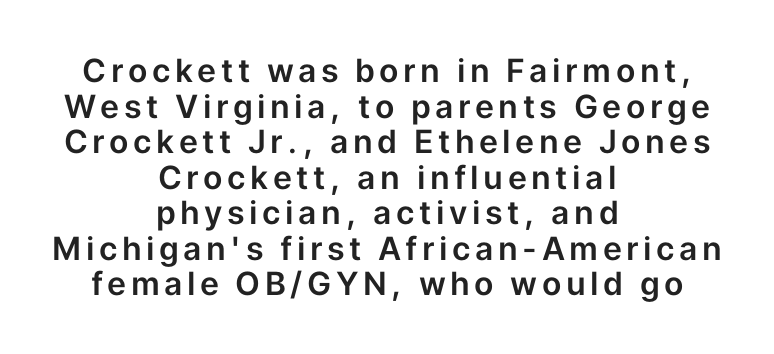
{"serif": "no", "italic": "no", "width": "normal", "stroke_contrast": "low", "x_height": "medium", "monospaced": "no", "underline": "no", "align": "center", "line_spacing": "tight", "line_spacing_ratio": 1.11, "glyph_px": 32}
